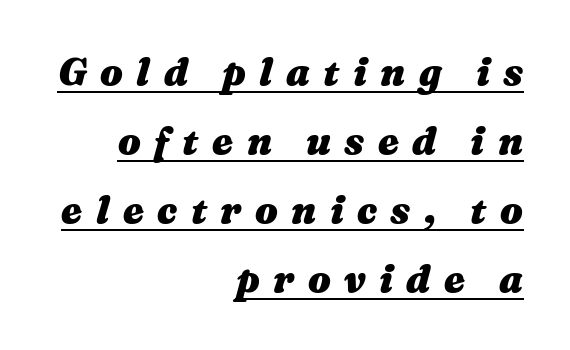
The letters are bold, with thick, heavy strokes. Style check: oblique. Here the glyphs are tracked loosely, breaking word shapes into spaced letters. The string is rendered with underlining switched on. This sample has the flowing, uneven cadence of proportional lettering.
